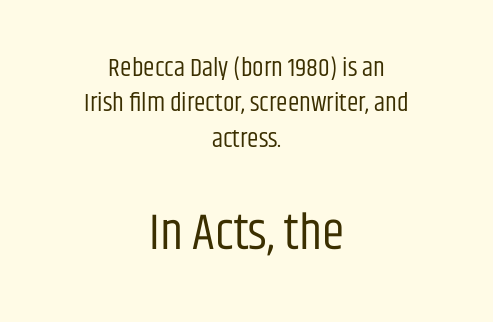
A clean baseline with only descenders dipping below it. Ink coverage per letter is moderate at most. Does the lettering tilt? It doesn't — this is upright. Regarding serifs, this sample does without them.
